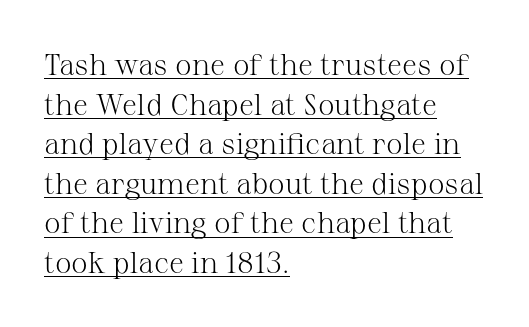
Posture: vertical. The rendered words wear a rule along their underside. The line-height multiplier appears to be the usual default. These lines are composed in type with serifs. Short note: letters normally spaced.
